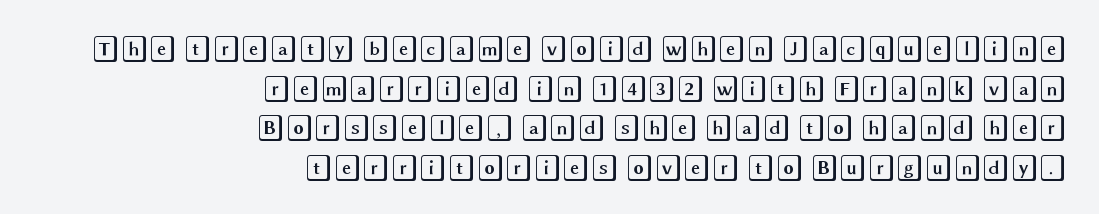
The image shows 26 px text type, upright; set right-aligned, normal line spacing (1.52x), normal letter spacing, not underlined.
